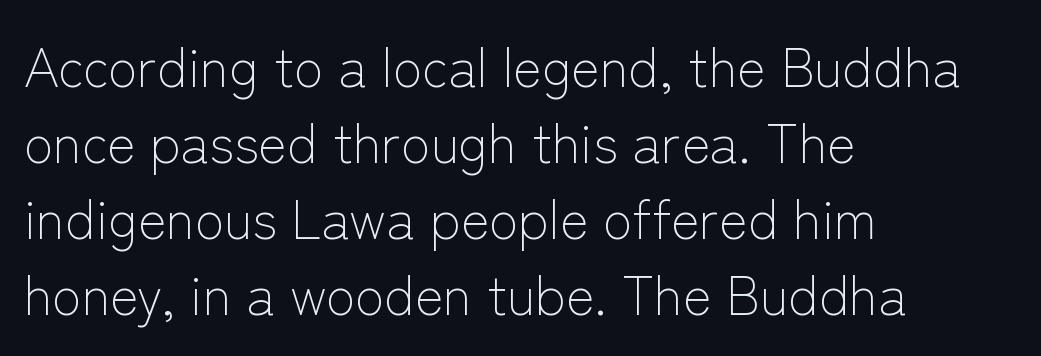
The words here are not underlined. Left-aligned paragraph, ragged on the right. Unbolded letterforms with no extra heft. Between one letter and the next there's only the usual sliver of space.
